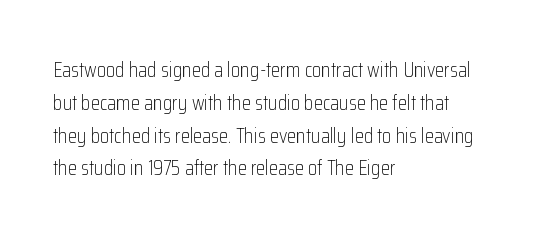
Q: Is the text bold? A: No.
Q: Is the text italic (slanted)? A: No, it is upright.
Q: Is the text underlined? A: No.
Q: How is the paragraph aligned? A: Left-aligned.
Q: Is the spacing between letters normal or unusually wide? A: Normal.
Q: Is the spacing between lines tight, normal or loose? A: Normal.
